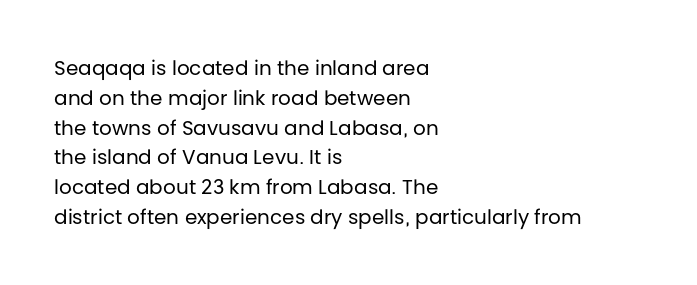
The image shows 20 px text type, upright; set left-aligned, normal line spacing (1.49x), normal letter spacing, not underlined.
